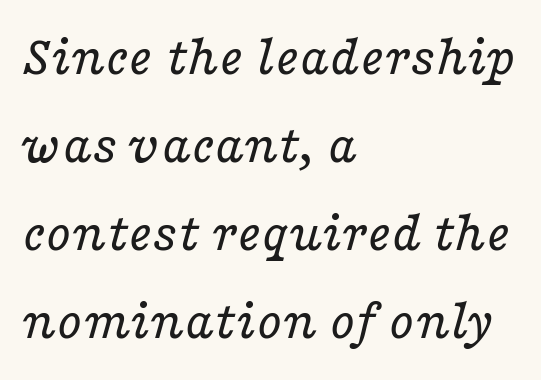
Layout note: lines flush left. Each letter keeps its own natural width here, so spacing adapts to shape. Little horizontal feet cap the strokes, marking this as serif type. The foot of each line stays bare and open. A normal amount of white space separates one row of letters from the next. Observe the lean: these are italic letterforms.
